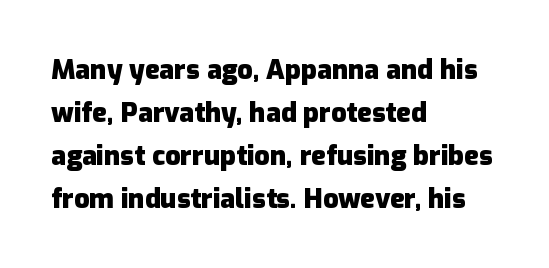
{"italic": "no", "bold": "yes", "underline": "no", "align": "left", "line_spacing": "normal", "line_spacing_ratio": 1.59, "letter_spacing": "normal", "letter_spacing_em": 0.0, "glyph_px": 27}
